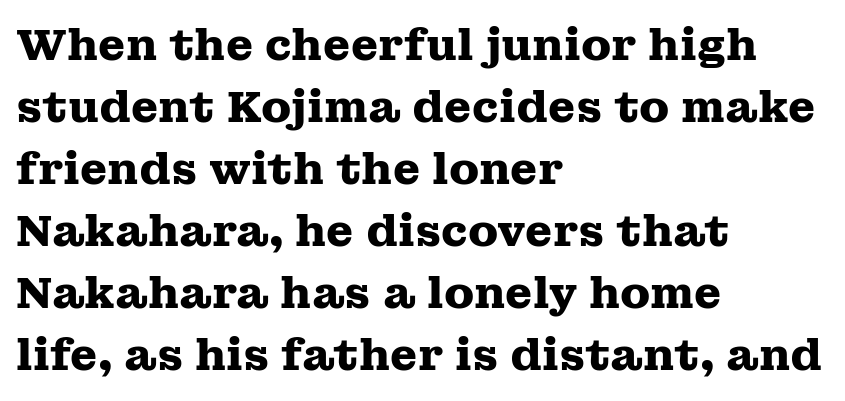
The image shows 44 px heavy, wide serif type, upright; set left-aligned, normal line spacing (1.41x), normal letter spacing, not underlined; medium stroke contrast and a medium x-height.
